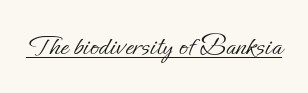
The image shows 29 px light type; set normal letter spacing, underlined; low stroke contrast and a small x-height.
